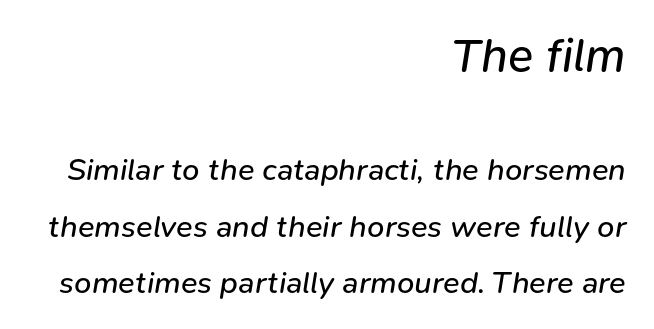
The paragraph shown leans on its right margin. When letters slant like this, we call the style italic. Is the type heavy? It reads as light-to-regular instead. Note the varied advance widths — an 'i' is clearly narrower than an 'm'. Short note: letters normally spaced. Anything drawn beneath the words? Only blank space.
